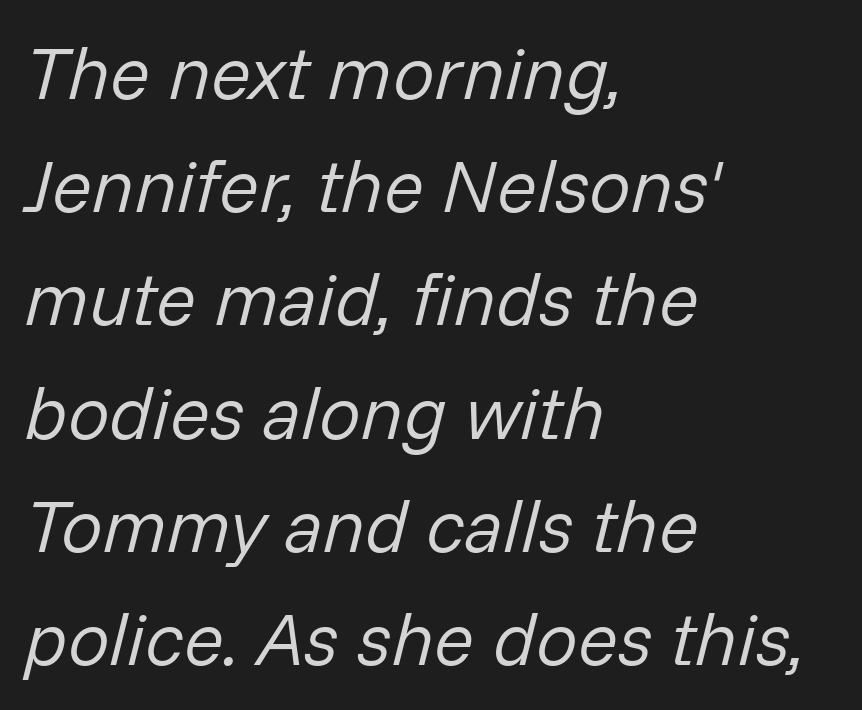
The image shows 74 px regular-weight type, italic (leaning right); set left-aligned, normal line spacing (1.53x), normal letter spacing, not underlined; low stroke contrast and a medium x-height.
